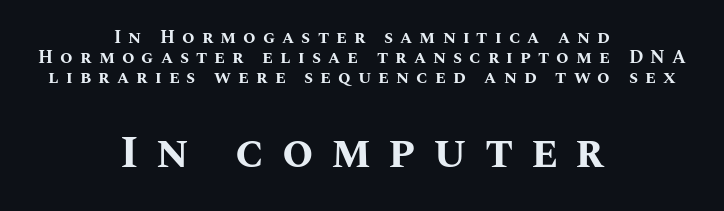
The image shows 45 px bold type, upright; set centered, tight line spacing (1.11x), unusually wide letter spacing (+0.39 em), not underlined; the second (bottom) block is 2.5x larger; medium stroke contrast and a large x-height.
